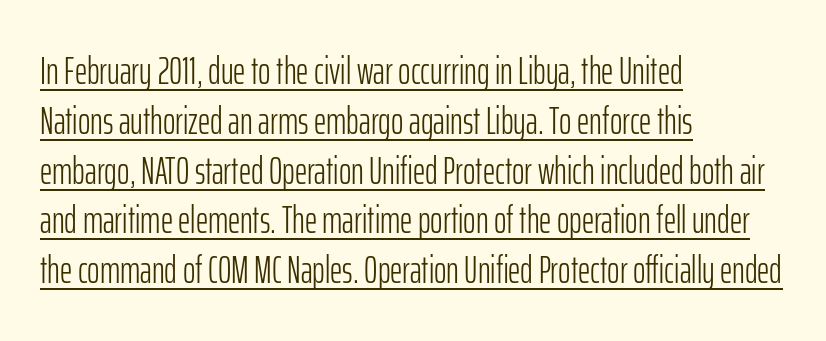
The image shows 38 px light, condensed sans-serif type, upright; set left-aligned, normal line spacing (1.31x), normal letter spacing, underlined; low stroke contrast and a medium x-height.
